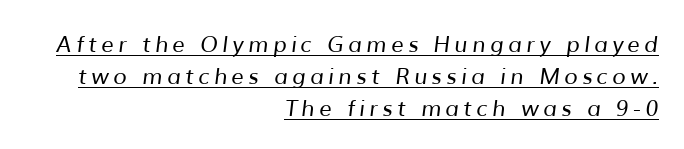
{"bold": "no", "underline": "yes", "align": "right", "line_spacing": "normal", "line_spacing_ratio": 1.45, "letter_spacing": "wide", "letter_spacing_em": 0.2, "glyph_px": 22}
